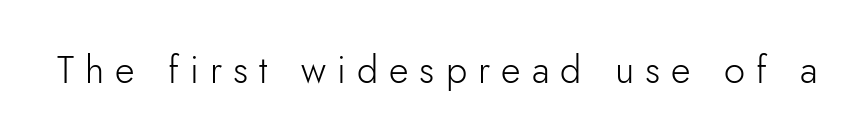
{"serif": "no", "italic": "no", "bold": "no", "weight": "light", "width": "normal", "stroke_contrast": "low", "x_height": "small", "monospaced": "no", "underline": "no", "letter_spacing": "wide", "letter_spacing_em": 0.29, "glyph_px": 38}
